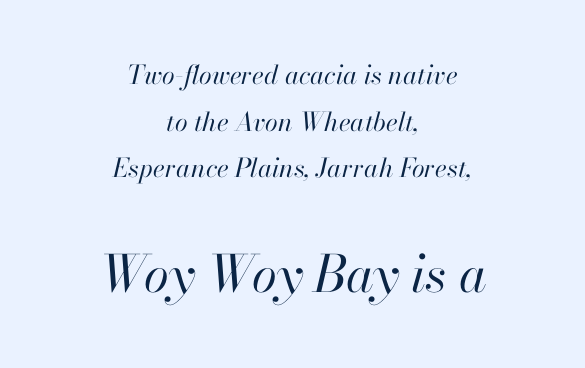
Q: Is the text bold? A: No.
Q: Is the text italic (slanted)? A: Yes, it leans right by about 13 degrees.
Q: Is the text underlined? A: No.
Q: How is the paragraph aligned? A: Centered.
Q: Is the spacing between letters normal or unusually wide? A: Normal.
Q: Which block of text is set in a larger size, the first (top) or the second (bottom)? A: The second (bottom) one.
Q: Width (condensed, normal, or wide)? A: Normal.
Q: Stroke contrast? A: High.
Q: x-height? A: Small.
Q: Monospaced? A: No.
